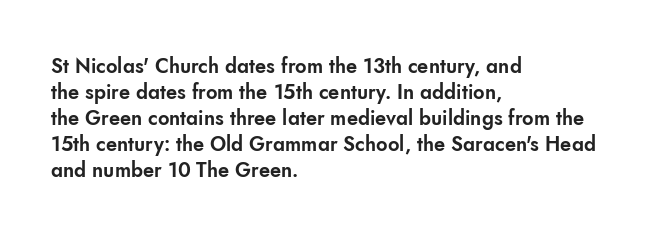
{"italic": "no", "underline": "no", "align": "left", "line_spacing": "normal", "line_spacing_ratio": 1.3, "letter_spacing": "normal", "letter_spacing_em": 0.0, "glyph_px": 20}
